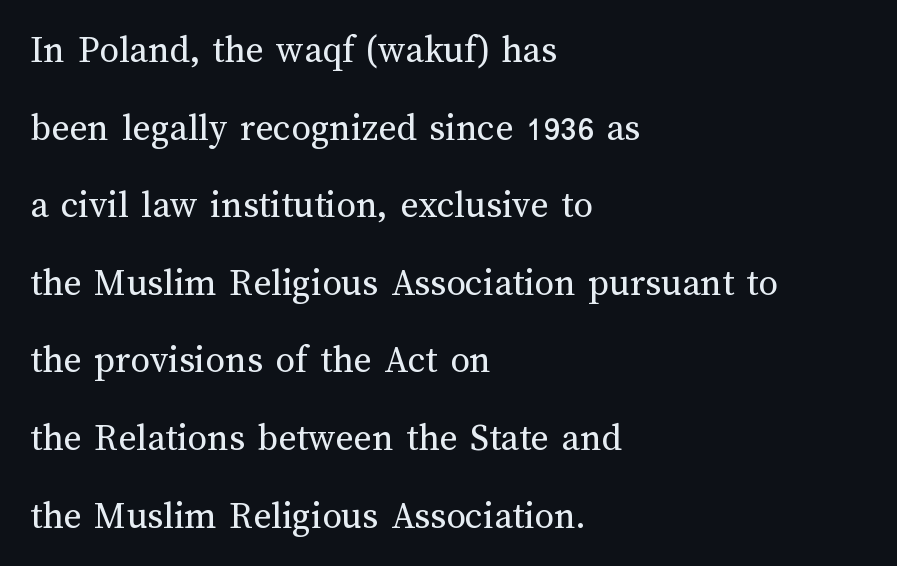
Upright lettering throughout. Spacing verdict: proportional, widths tailored to each character. Teacher's note: observe the even left margin — that is flush-left alignment. The type is set solid horizontally, with unmodified tracking. Letters have the restrained weight of plain body copy at most.
